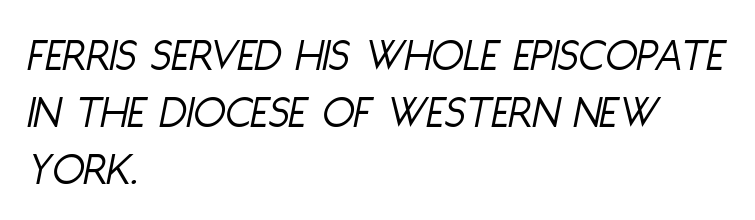
Italic: yes, the glyphs are oblique. Visually the block forms a straight wall on the left and a jagged coastline on the right. This is not heavy type; no bold has been used. Standard letterfit; no display-style spreading of the glyphs.
